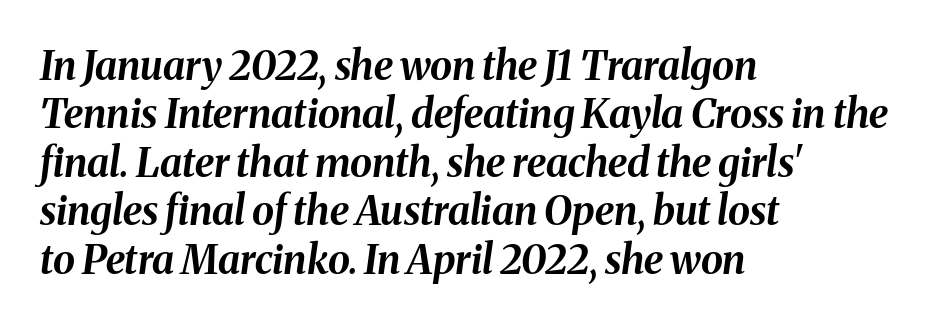
Summary of weight: heavy, a full bold. This sample uses an oblique cut, with every glyph tilted off the vertical. A classic flush-left, rag-right setting is used for this passage. Varying glyph widths throughout — classic text-font behaviour. Tracking here is standard; glyphs follow each other at the usual distance.
